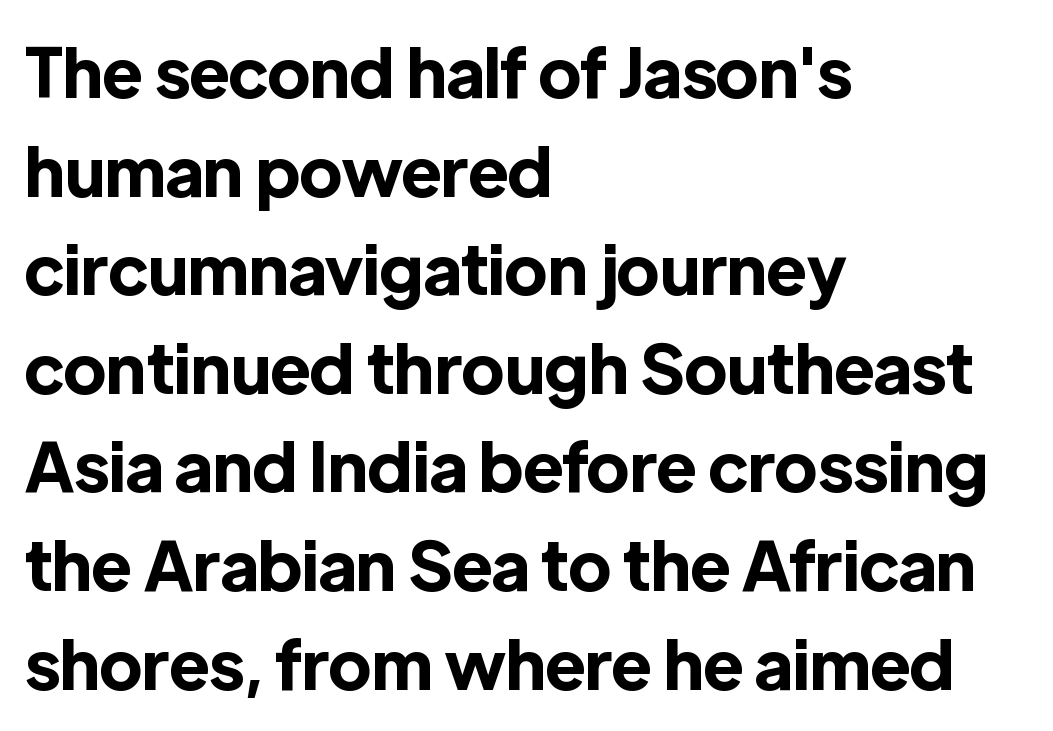
Q: Is the text bold? A: Yes.
Q: Is the text italic (slanted)? A: No, it is upright.
Q: Is the typeface a serif or a sans-serif typeface? A: Sans-serif.
Q: Is the text underlined? A: No.
Q: How is the paragraph aligned? A: Left-aligned.
Q: Is the spacing between letters normal or unusually wide? A: Normal.
Q: Is the spacing between lines tight, normal or loose? A: Normal.
Q: Width (condensed, normal, or wide)? A: Normal.
Q: x-height? A: Medium.
Q: Monospaced? A: No.
